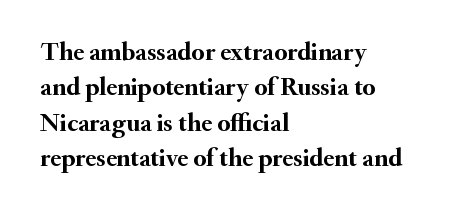
The image shows 26 px bold type, upright; set left-aligned, normal line spacing (1.36x), normal letter spacing, not underlined.
